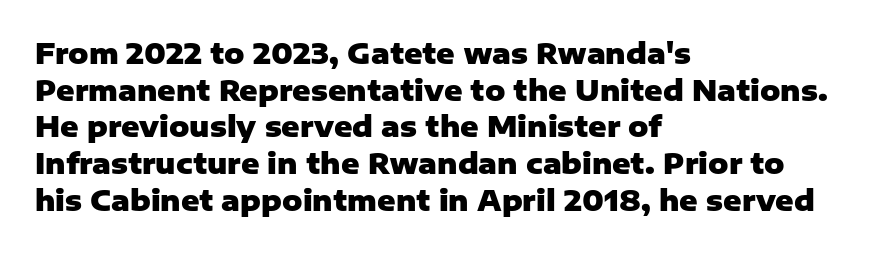
Think of a printed novel: that variable character pitch is what you see here. The lettering holds an erect, upright posture throughout. The passage shown has conventional tracking throughout. Every row of glyphs begins at an identical x-position on the left. The string is rendered with underlining switched off. Compared with an ordinary text face, these strokes are far heavier — a full bold.
